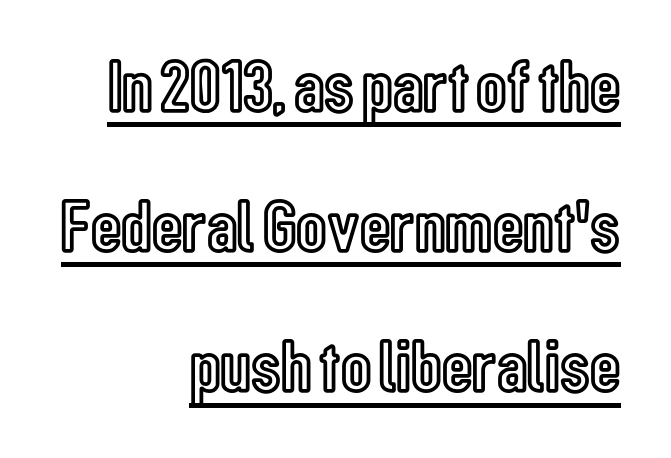
The sample's only ornament is a line tracing under the words. The gaps between neighbouring characters are ordinary and unremarkable. The rendering uses natural spacing where letterforms have individual widths. This is roman type, the default non-slanted kind.
